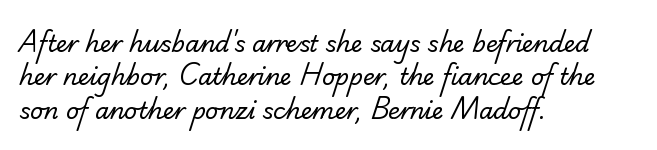
The strokes carry an ordinary text weight at most. This sample is left-justified, so line endings fall wherever the words run out. Quick note: underline off. The letters sit at their default tracking, neither squeezed nor spread.
